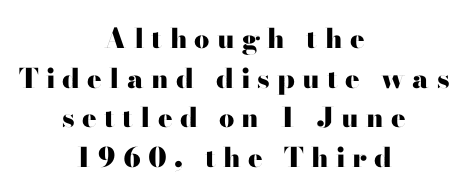
The image shows 27 px bold type, upright; set centered, normal line spacing (1.47x), unusually wide letter spacing (+0.27 em), not underlined.
